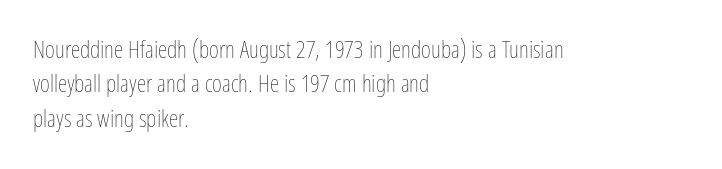
Vertical stems look standard width or narrower in stroke. Default kerning and tracking; the words read as compact shapes. These lines are set flush left with a ragged right edge. The baseline area is clear.
